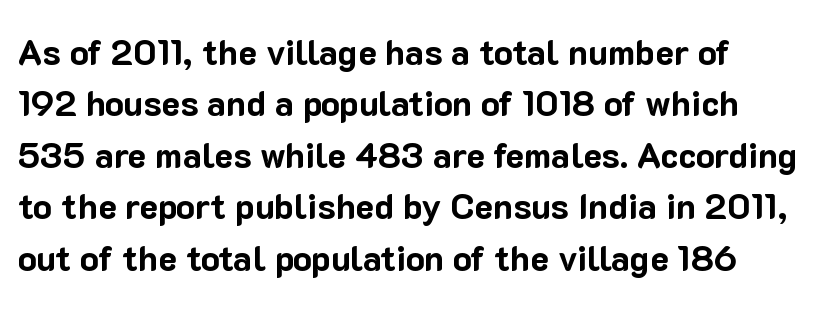
Vertically, the passage feels balanced, rows spaced as you'd expect. The glyphs have the mass of a bold cut. Here the designer chose a conventional face with non-uniform glyph widths. A typesetter would call this zero additional tracking. Underline: absent. Classification — sans serif.
